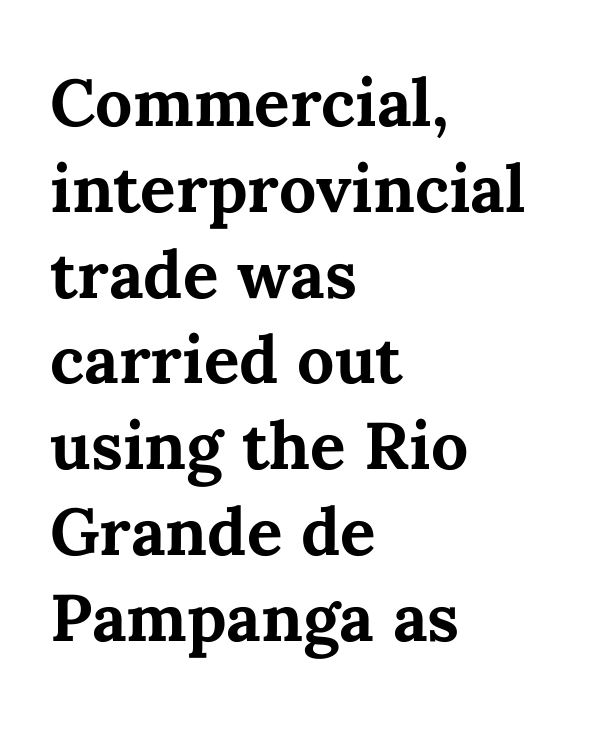
The image shows 66 px bold type, upright; set left-aligned, normal line spacing (1.3x), normal letter spacing, not underlined; medium stroke contrast and a medium x-height.
